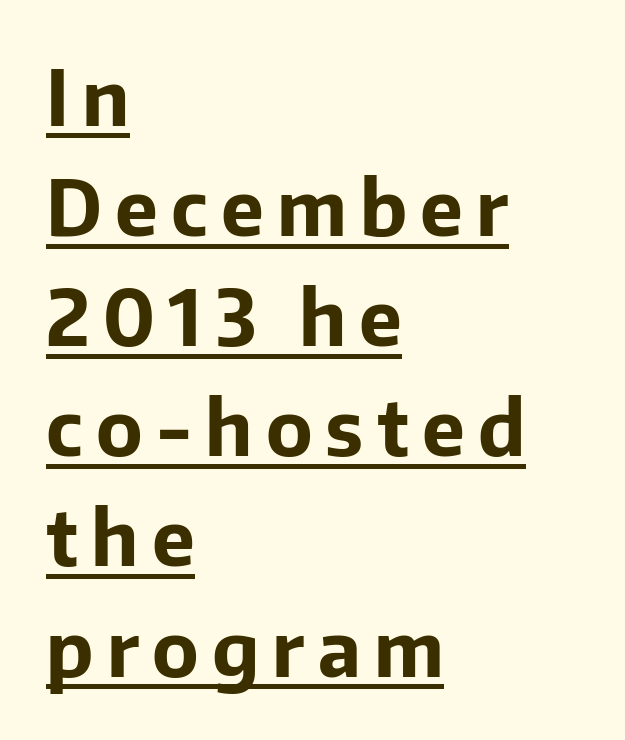
The rendering anchors every line to the left-hand side. Proportional: the letters do not fall into vertical columns. Underlined type. The font's upright variant was chosen for this text. Serif or sans? Sans — the stroke terminals are bare.
